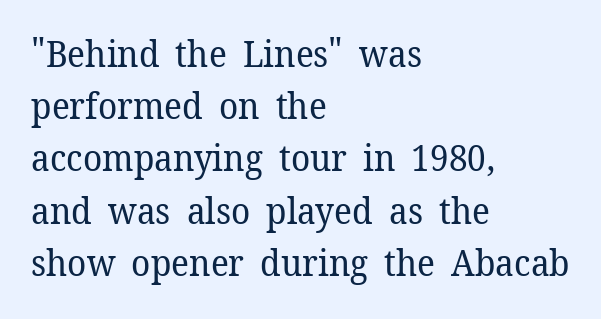
The image shows 36 px regular-weight serif type, upright; set left-aligned, normal line spacing (1.45x), normal letter spacing, not underlined; low stroke contrast and a medium x-height.
